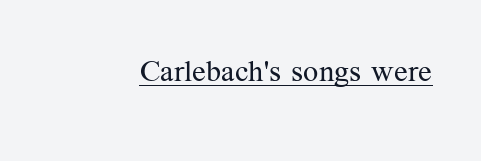
Q: Is the text bold? A: No.
Q: Is the text italic (slanted)? A: No, it is upright.
Q: Is the typeface a serif or a sans-serif typeface? A: Serif.
Q: Is the text underlined? A: Yes.
Q: Is the spacing between letters normal or unusually wide? A: Normal.
Q: Width (condensed, normal, or wide)? A: Normal.
Q: Stroke contrast? A: Medium.
Q: x-height? A: Medium.
Q: Monospaced? A: No.
